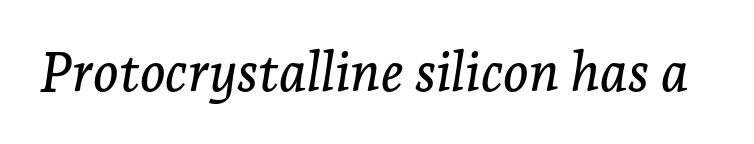
The image shows 54 px serif type, italic (leaning right); set normal letter spacing, not underlined; low stroke contrast and a medium x-height.
